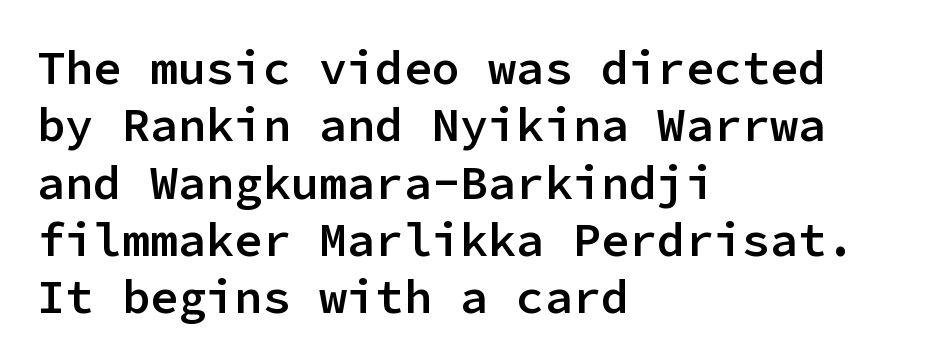
Q: Is the text bold? A: Semi-bold.
Q: Is the text italic (slanted)? A: No, it is upright.
Q: Is the typeface a serif or a sans-serif typeface? A: Sans-serif.
Q: Is the text underlined? A: No.
Q: How is the paragraph aligned? A: Left-aligned.
Q: Is the spacing between letters normal or unusually wide? A: Normal.
Q: Width (condensed, normal, or wide)? A: Normal.
Q: Stroke contrast? A: Low.
Q: x-height? A: Medium.
Q: Monospaced? A: Yes.
